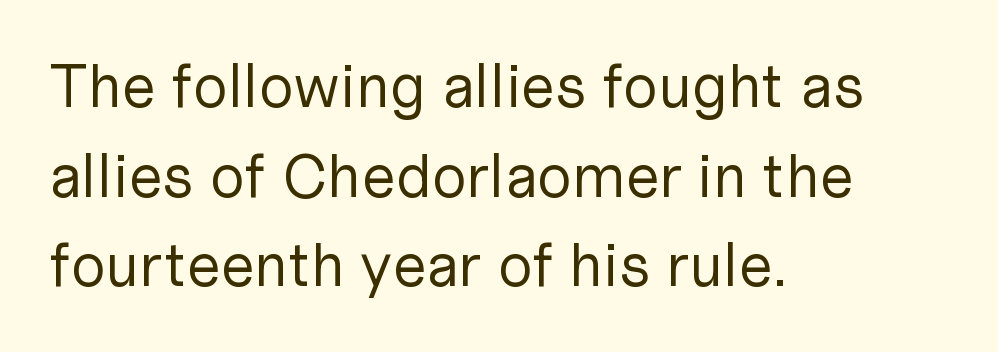
No italicization has been applied; the sample stays upright. Stroke thickness stays within the range of a standard reading face or lighter. I'd call this a sans setting — the letters go barefoot. Rule under the text: the space is simply empty.
